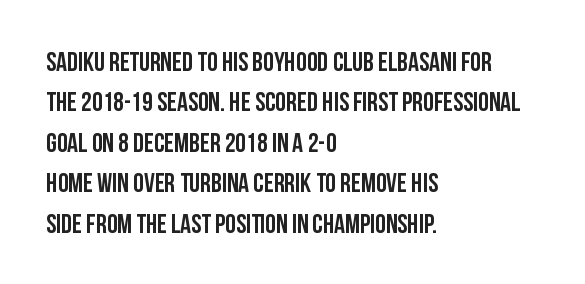
{"italic": "no", "bold": "yes", "underline": "no", "align": "left", "line_spacing": "normal", "line_spacing_ratio": 1.5, "letter_spacing": "normal", "letter_spacing_em": 0.0, "glyph_px": 27}
